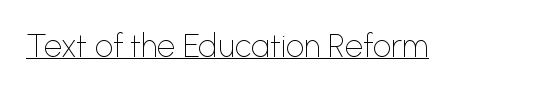
The image shows 32 px thin sans-serif type, upright; set normal letter spacing, underlined; low stroke contrast and a medium x-height.
